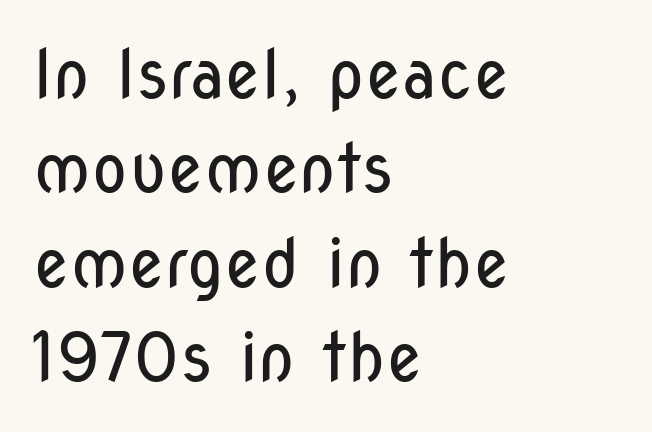
The image shows 67 px regular-weight, condensed sans-serif type, upright; set left-aligned, normal line spacing (1.41x), normal letter spacing, not underlined; low stroke contrast and a medium x-height.
